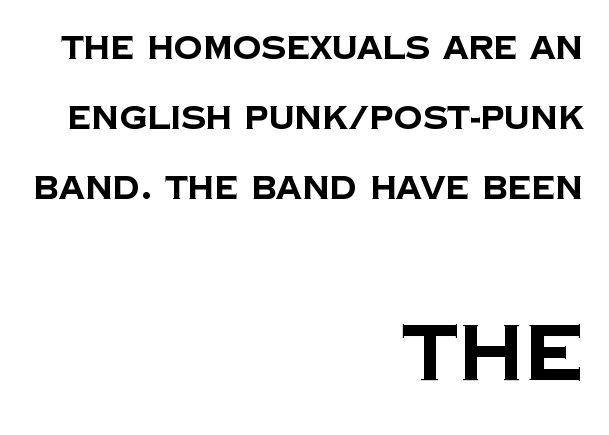
Stroke thickness is high; the sample reads as a true bold. Which of the two is more prominent by size? The second, at the bottom. Any mark beneath the type? The region is blank. Default kerning and tracking; the words read as compact shapes.
